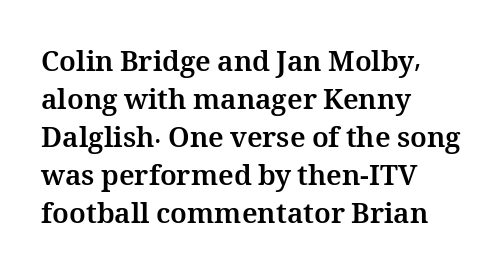
{"italic": "no", "bold": "yes", "weight": "bold", "width": "normal", "stroke_contrast": "medium", "x_height": "medium", "monospaced": "no", "underline": "no", "align": "left", "line_spacing": "normal", "line_spacing_ratio": 1.36, "letter_spacing": "normal", "letter_spacing_em": 0.0, "glyph_px": 28}
